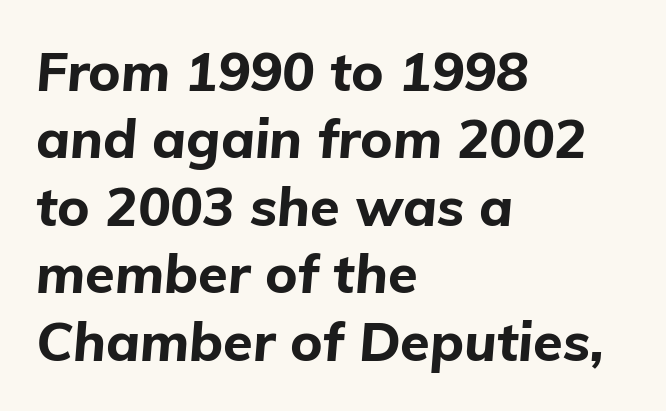
Standard letterfit; no display-style spreading of the glyphs. How would I describe the line gaps? Plain and ordinary. The face used here has the dense, thick strokes of a bold. The lines in this sample share a left origin and differ only in where they stop. Looks like regular typesetting: each glyph gets only the width it needs. The typography opts for an oblique posture over an upright one.
